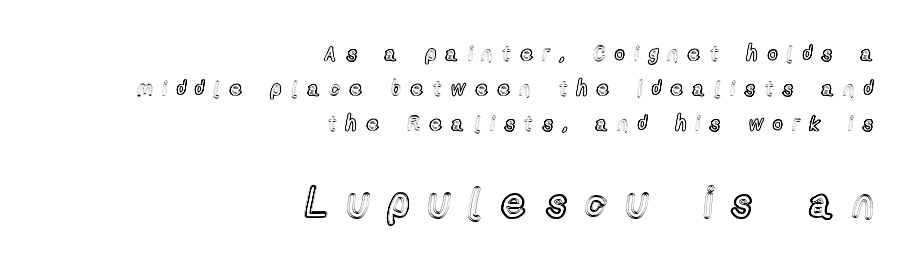
The image shows 42 px condensed type; set right-aligned, normal line spacing (1.67x), unusually wide letter spacing (+0.47 em), not underlined; the second (bottom) block is 2.0x larger; a medium x-height.
